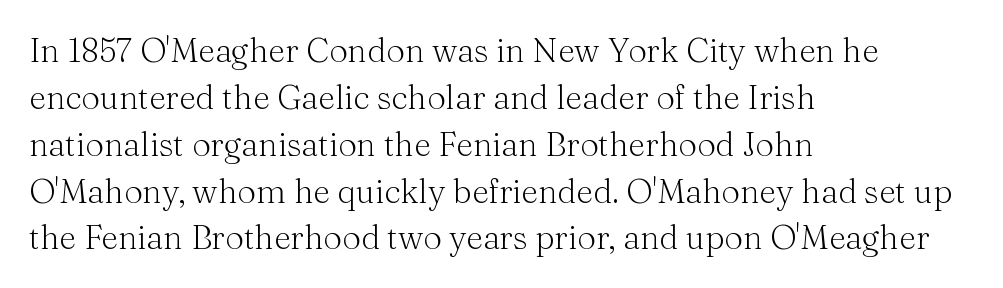
Q: Is the text bold? A: No.
Q: Is the text italic (slanted)? A: No, it is upright.
Q: Is the typeface a serif or a sans-serif typeface? A: Serif.
Q: Is the text underlined? A: No.
Q: How is the paragraph aligned? A: Left-aligned.
Q: Is the spacing between letters normal or unusually wide? A: Normal.
Q: Is the spacing between lines tight, normal or loose? A: Normal.
Q: Width (condensed, normal, or wide)? A: Normal.
Q: Stroke contrast? A: Medium.
Q: x-height? A: Medium.
Q: Monospaced? A: No.
